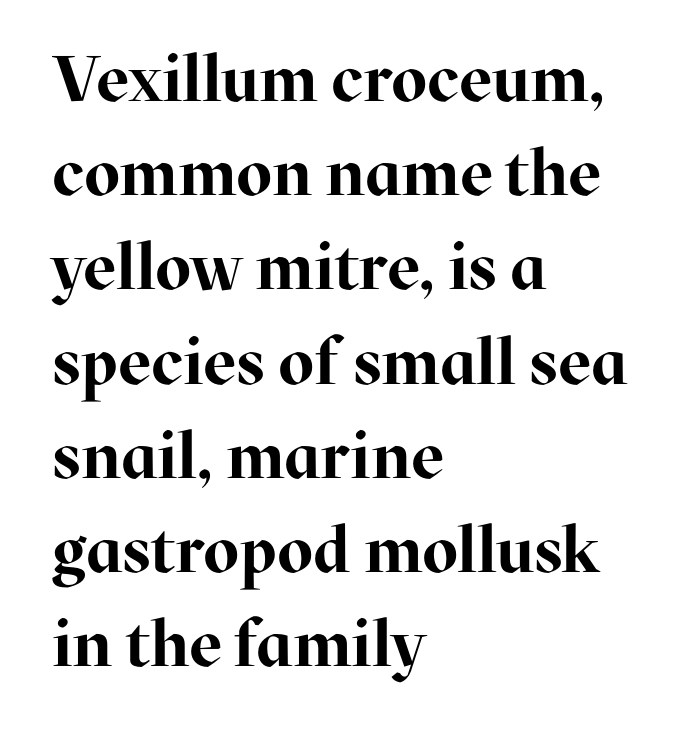
The image shows 65 px bold serif type, upright; set left-aligned, normal line spacing (1.45x), normal letter spacing, not underlined; high stroke contrast and a medium x-height.
